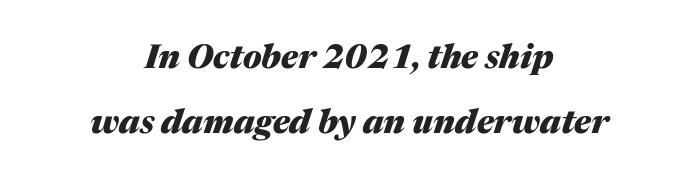
The image shows 33 px heavy type, italic (leaning right); set centered, loose line spacing (1.97x), normal letter spacing, not underlined; medium stroke contrast and a medium x-height.
